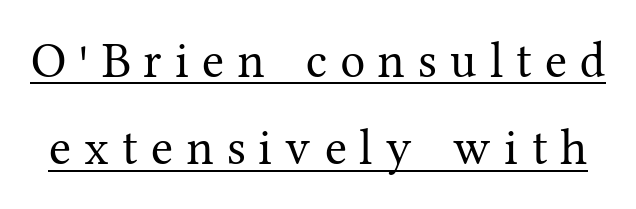
Old-style or modern, the face here clearly has serifs. Weight: not bold — regular or lighter. Looks like regular typesetting: each glyph gets only the width it needs. Posture: vertical. The tracking reads as deliberately expanded to a designer's eye. A rule runs beneath these lines of type.
